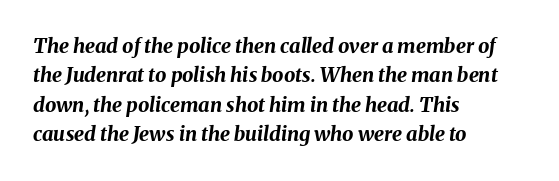
{"italic": "yes", "lean": "right", "slant_degrees": 8, "bold": "yes", "underline": "no", "align": "left", "line_spacing": "normal", "line_spacing_ratio": 1.47, "letter_spacing": "normal", "letter_spacing_em": 0.0, "glyph_px": 20}
